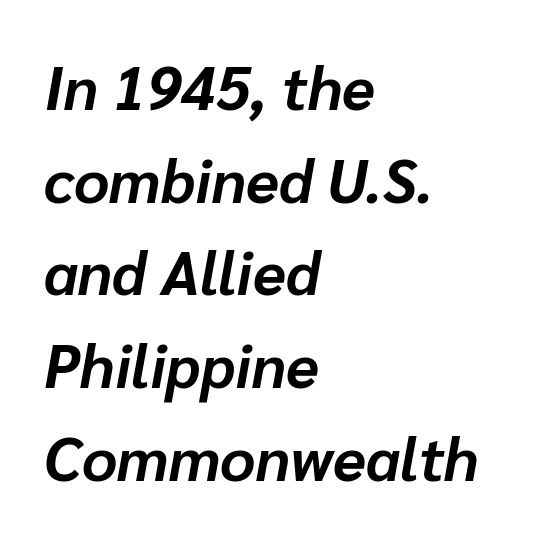
The image shows 61 px bold type, italic (leaning right); set left-aligned, normal line spacing (1.52x), normal letter spacing, not underlined; low stroke contrast and a medium x-height.
